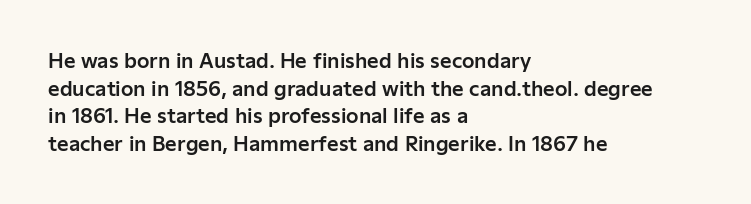
The image shows 20 px text type, upright; set left-aligned, normal line spacing (1.38x), normal letter spacing, not underlined.
